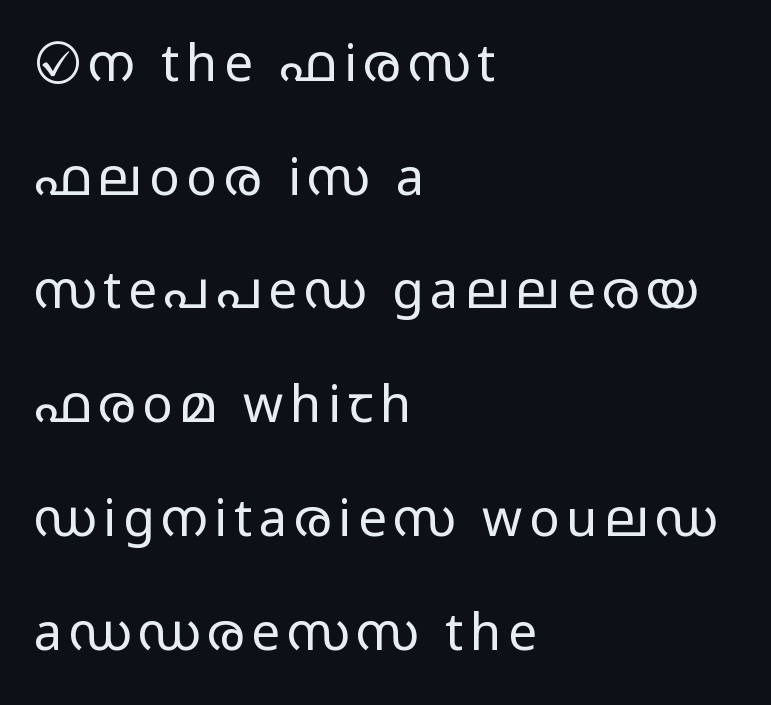
The image shows 51 px light, wide sans-serif type, upright; set left-aligned, loose line spacing (2.23x), not underlined; low stroke contrast and a medium x-height.
